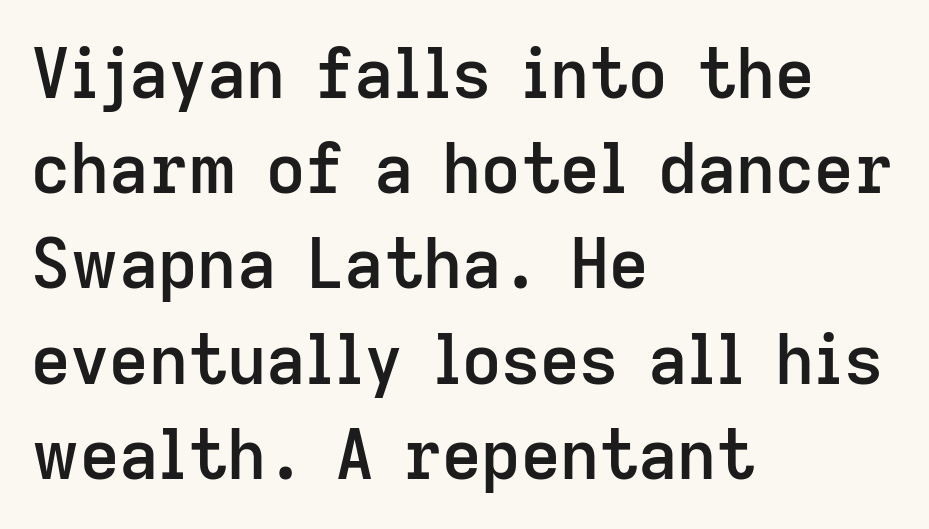
This rendering uses left alignment, leaving the right contour irregular. The typesetting leans somewhat heavy: a semibold. Letterform terminals end flat and unadorned throughout the passage. Every character sits straight up, as roman type does. What stands out about the letter spacing? Nothing — it is the standard amount. This sample has the flowing, uneven cadence of proportional lettering.
